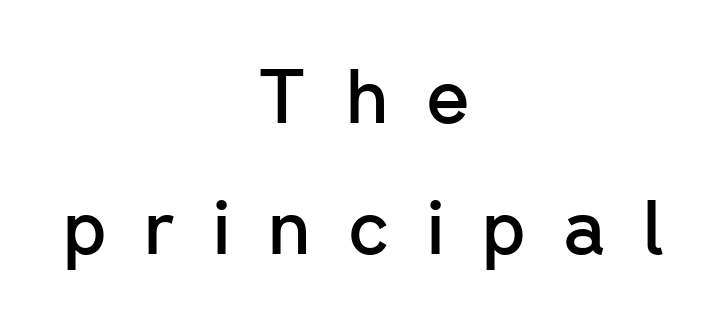
Q: Is the text bold? A: Semi-bold.
Q: Is the text italic (slanted)? A: No, it is upright.
Q: Is the typeface a serif or a sans-serif typeface? A: Sans-serif.
Q: Is the text underlined? A: No.
Q: How is the paragraph aligned? A: Centered.
Q: Is the spacing between letters normal or unusually wide? A: Unusually wide.
Q: Width (condensed, normal, or wide)? A: Normal.
Q: Stroke contrast? A: Low.
Q: x-height? A: Medium.
Q: Monospaced? A: No.
